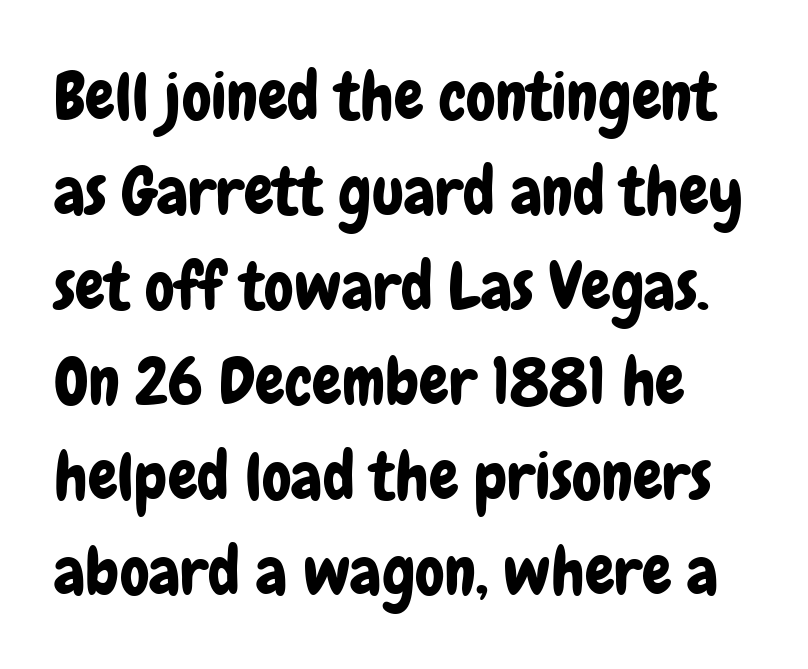
Honestly, there is no underline to notice here at all. Regarding leading, the lines here are spaced in the standard way. The letters stand straight up with perfectly vertical stems. No extra tracking has been applied to these lines. A sans-serif font was chosen for this passage. The rendering uses natural spacing where letterforms have individual widths.
